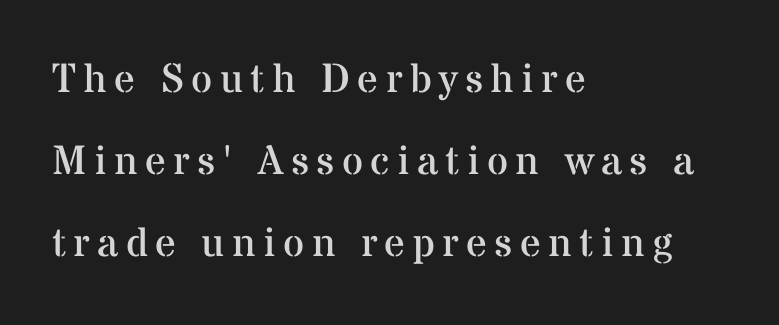
{"serif": "yes", "italic": "no", "bold": "no", "weight": "regular", "width": "normal", "stroke_contrast": "medium", "x_height": "medium", "monospaced": "no", "underline": "no", "align": "left", "line_spacing": "loose", "line_spacing_ratio": 2.0, "glyph_px": 41}
